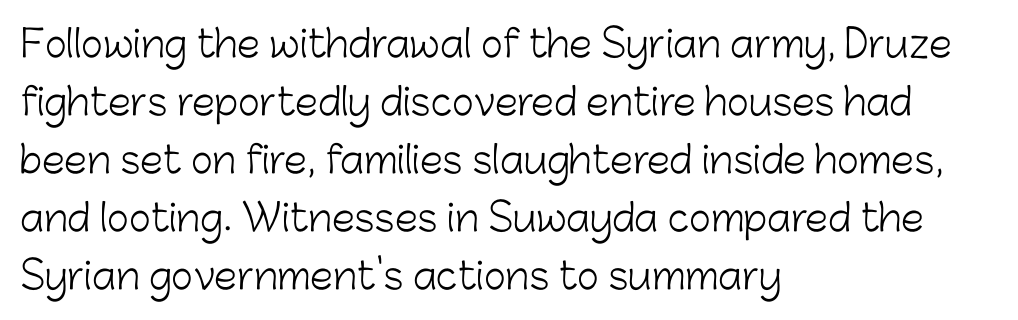
{"serif": "no", "italic": "no", "bold": "no", "weight": "light", "width": "normal", "stroke_contrast": "low", "x_height": "medium", "monospaced": "no", "underline": "no", "align": "left", "line_spacing": "normal", "line_spacing_ratio": 1.57, "letter_spacing": "normal", "letter_spacing_em": 0.0, "glyph_px": 37}
